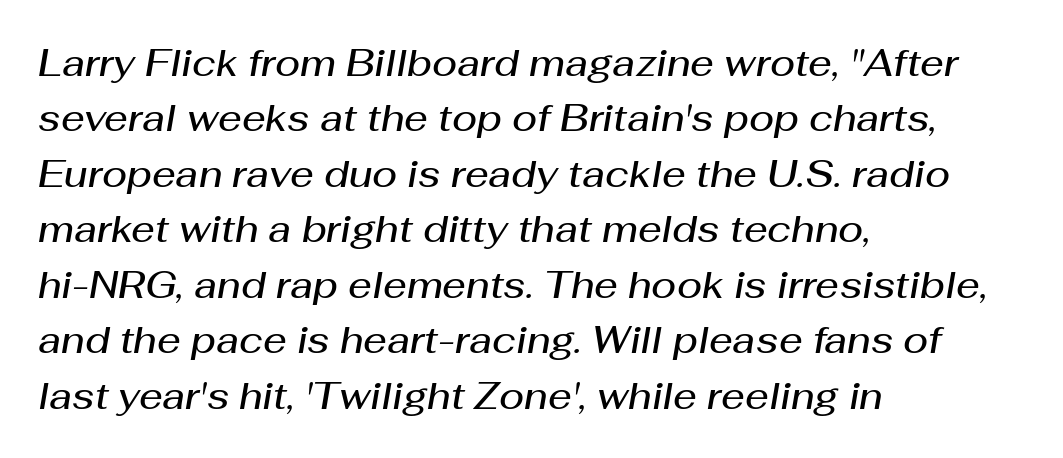
Q: Is the text bold? A: Semi-bold.
Q: Is the text italic (slanted)? A: Yes, it leans right by about 10 degrees.
Q: Is the text underlined? A: No.
Q: How is the paragraph aligned? A: Left-aligned.
Q: Is the spacing between letters normal or unusually wide? A: Normal.
Q: Is the spacing between lines tight, normal or loose? A: Normal.
Q: Width (condensed, normal, or wide)? A: Normal.
Q: Stroke contrast? A: Medium.
Q: x-height? A: Medium.
Q: Monospaced? A: No.
